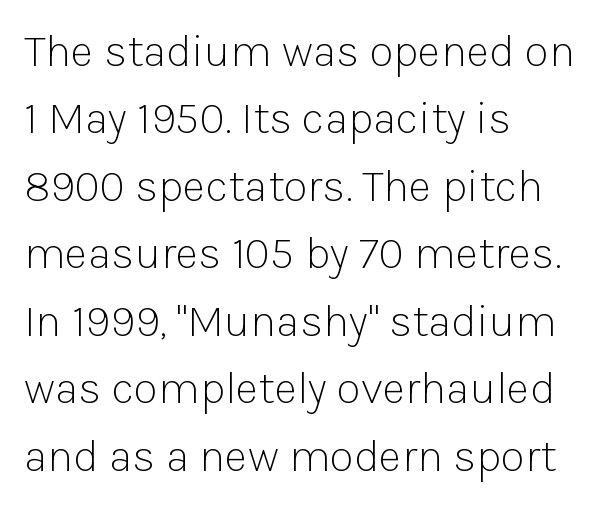
The image shows 45 px light sans-serif type, upright; set left-aligned, normal line spacing (1.5x), normal letter spacing, not underlined; low stroke contrast and a medium x-height.
